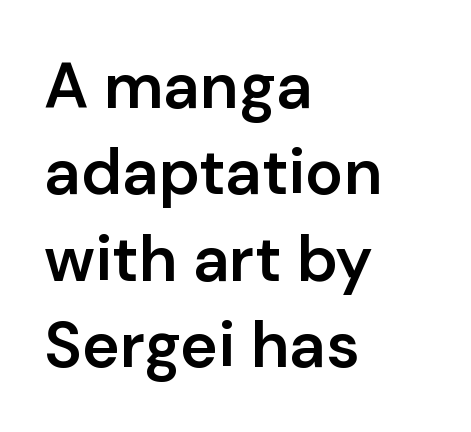
The image shows 64 px semibold sans-serif type, upright; set left-aligned, normal line spacing (1.35x), normal letter spacing, not underlined; low stroke contrast and a medium x-height.
